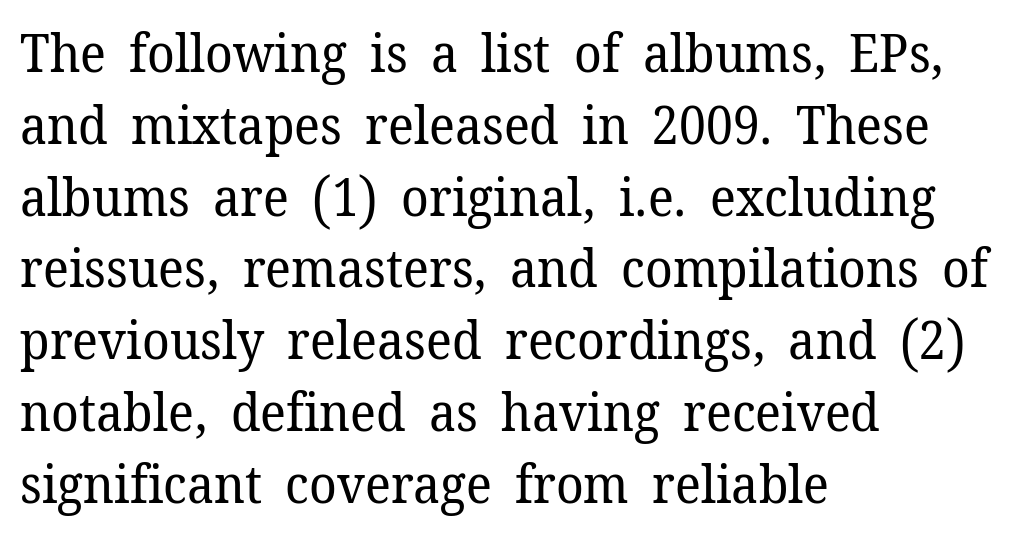
Q: Is the text bold? A: No.
Q: Is the text italic (slanted)? A: No, it is upright.
Q: Is the typeface a serif or a sans-serif typeface? A: Serif.
Q: Is the text underlined? A: No.
Q: How is the paragraph aligned? A: Left-aligned.
Q: Is the spacing between letters normal or unusually wide? A: Normal.
Q: Is the spacing between lines tight, normal or loose? A: Normal.
Q: Width (condensed, normal, or wide)? A: Normal.
Q: Stroke contrast? A: Low.
Q: x-height? A: Medium.
Q: Monospaced? A: No.
